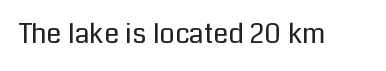
{"italic": "no", "bold": "no", "underline": "no", "letter_spacing": "normal", "letter_spacing_em": 0.0, "glyph_px": 27}
